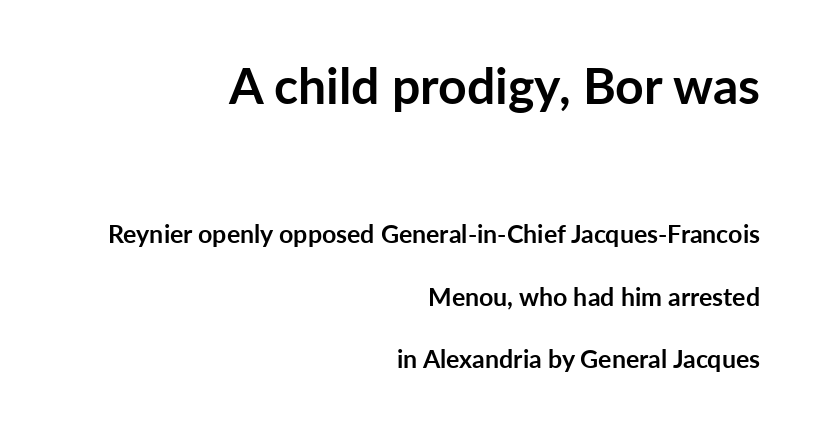
Q: Is the text bold? A: Yes.
Q: Is the text italic (slanted)? A: No, it is upright.
Q: Is the typeface a serif or a sans-serif typeface? A: Sans-serif.
Q: Is the text underlined? A: No.
Q: How is the paragraph aligned? A: Right-aligned.
Q: Is the spacing between letters normal or unusually wide? A: Normal.
Q: Is the spacing between lines tight, normal or loose? A: Loose.
Q: Which block of text is set in a larger size, the first (top) or the second (bottom)? A: The first (top) one.
Q: Width (condensed, normal, or wide)? A: Normal.
Q: Stroke contrast? A: Low.
Q: x-height? A: Medium.
Q: Monospaced? A: No.
